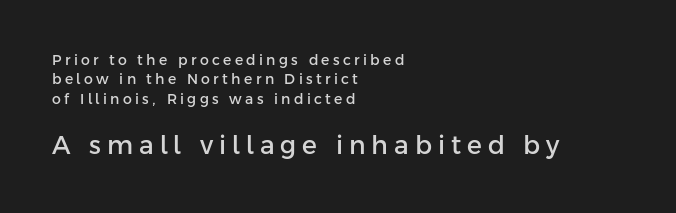
{"italic": "no", "underline": "no", "align": "left", "line_spacing": "normal", "line_spacing_ratio": 1.39, "letter_spacing": "wide", "letter_spacing_em": 0.24, "larger_block": "second", "size_ratio": 1.79, "glyph_px": 25}
